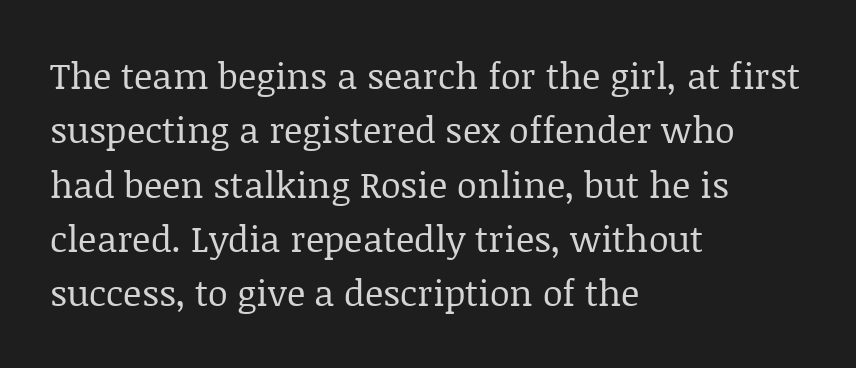
The image shows 36 px regular-weight serif type, upright; set left-aligned, normal line spacing (1.51x), normal letter spacing, not underlined; low stroke contrast and a large x-height.
